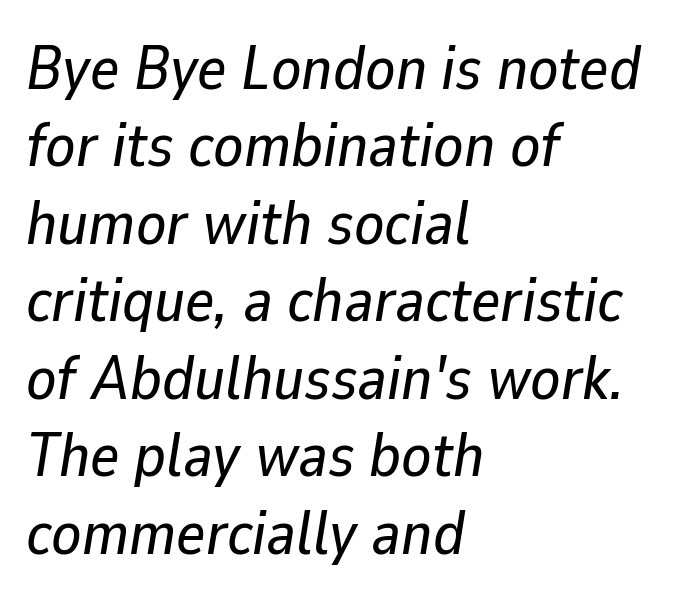
Q: Is the text italic (slanted)? A: Yes, it leans right by about 9 degrees.
Q: Is the text underlined? A: No.
Q: How is the paragraph aligned? A: Left-aligned.
Q: Is the spacing between letters normal or unusually wide? A: Normal.
Q: Is the spacing between lines tight, normal or loose? A: Normal.
Q: Width (condensed, normal, or wide)? A: Normal.
Q: Stroke contrast? A: Low.
Q: x-height? A: Medium.
Q: Monospaced? A: No.
